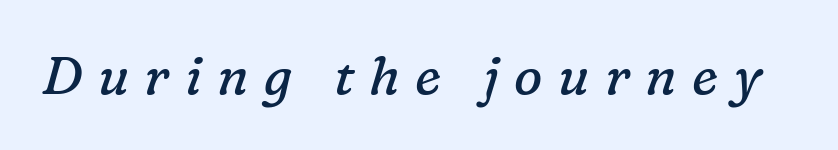
The image shows 53 px regular-weight serif type, italic (leaning right); set unusually wide letter spacing (+0.29 em), not underlined; low stroke contrast and a medium x-height.
